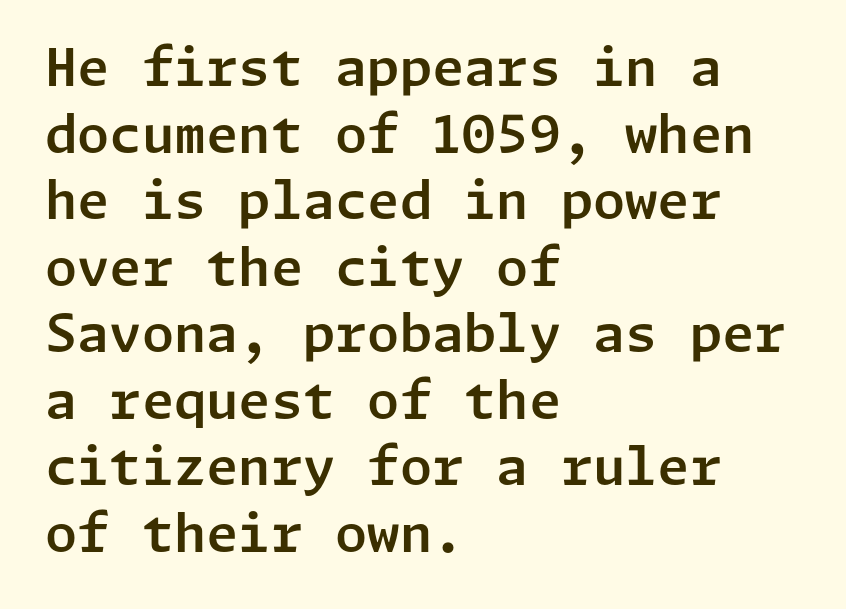
The image shows 52 px sans-serif type, upright; set left-aligned, normal line spacing (1.28x), normal letter spacing, not underlined; low stroke contrast and a medium x-height.
